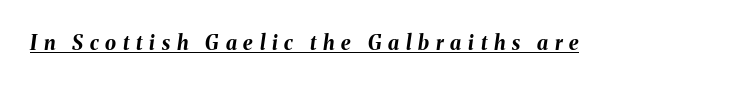
{"italic": "yes", "lean": "right", "slant_degrees": 8, "bold": "yes", "underline": "yes", "letter_spacing": "wide", "letter_spacing_em": 0.34, "glyph_px": 20}
